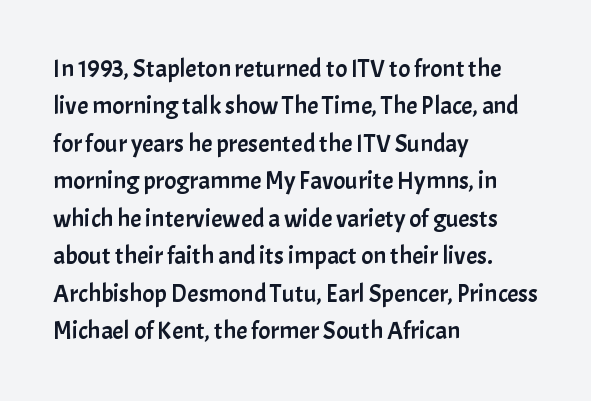
{"italic": "no", "underline": "no", "align": "left", "line_spacing": "normal", "line_spacing_ratio": 1.5, "letter_spacing": "normal", "letter_spacing_em": 0.0, "glyph_px": 25}
